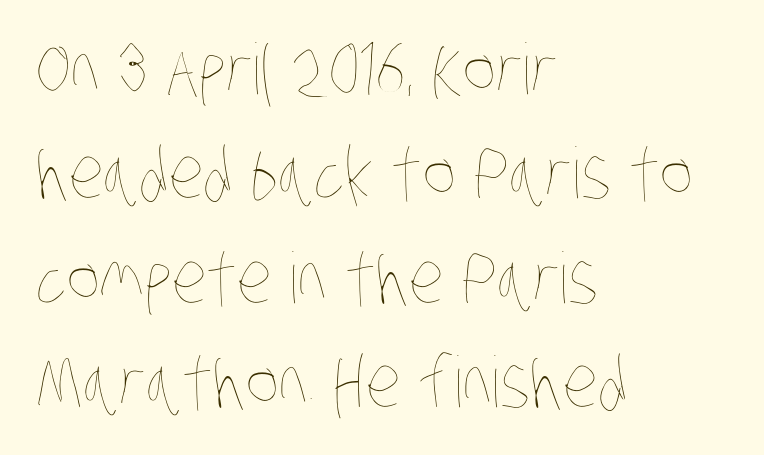
Each line starts at the same left margin while the right side varies. Is the stroke heavy? The answer is a plain regular-or-lighter. A bare baseline throughout the passage. Vertical spacing — default. Here the designer chose a conventional face with non-uniform glyph widths.
